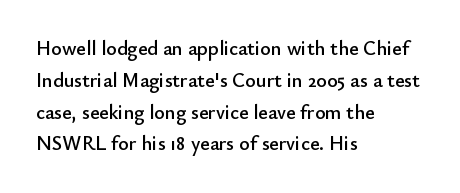
The image shows 20 px text type, upright; set left-aligned, normal line spacing (1.59x), normal letter spacing, not underlined.
